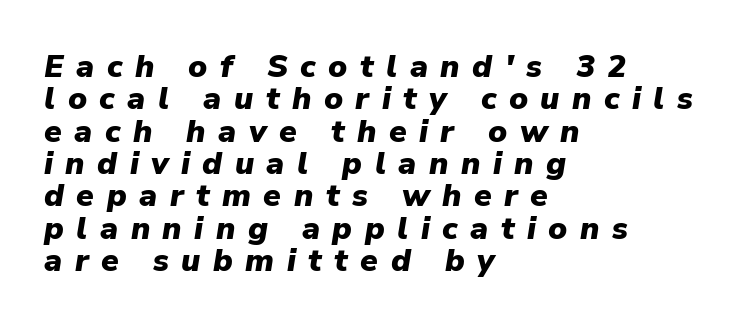
{"italic": "yes", "lean": "right", "slant_degrees": 9, "bold": "yes", "weight": "heavy", "width": "normal", "stroke_contrast": "low", "x_height": "medium", "monospaced": "no", "underline": "no", "align": "left", "line_spacing": "tight", "line_spacing_ratio": 1.01, "letter_spacing": "wide", "letter_spacing_em": 0.39, "glyph_px": 32}
